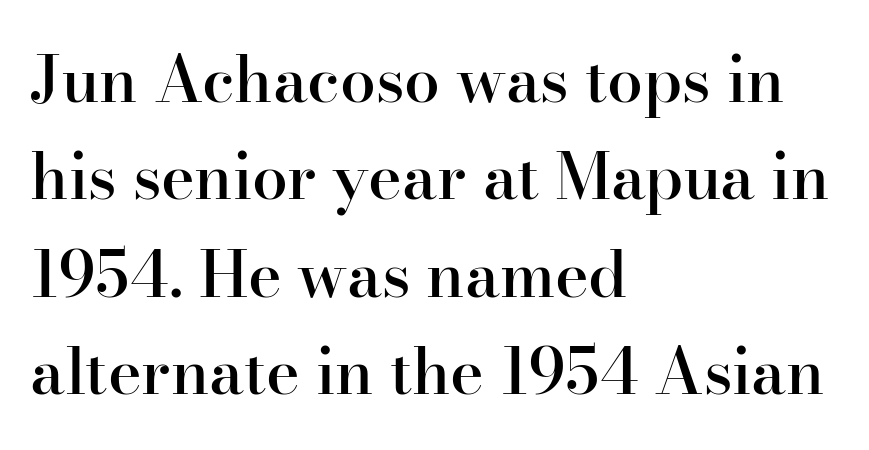
The image shows 64 px semibold serif type, upright; set left-aligned, normal line spacing (1.52x), normal letter spacing, not underlined; high stroke contrast and a small x-height.
